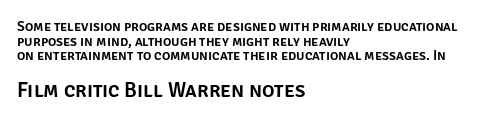
Anything drawn beneath the words? Only blank space. Tracking here is standard; glyphs follow each other at the usual distance. The ragged edge is on the right, which tells us the setting is flush left. Italic? Not at all — the glyphs are vertical. This layout puts the modest block above and the oversized block below.
